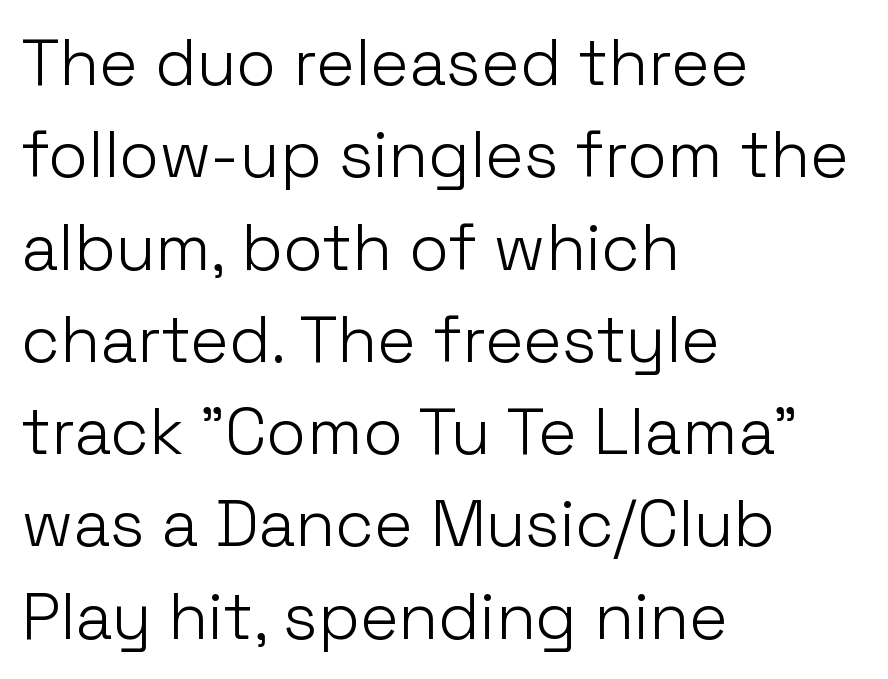
The image shows 65 px light sans-serif type, upright; set left-aligned, normal line spacing (1.42x), normal letter spacing, not underlined; low stroke contrast and a medium x-height.
